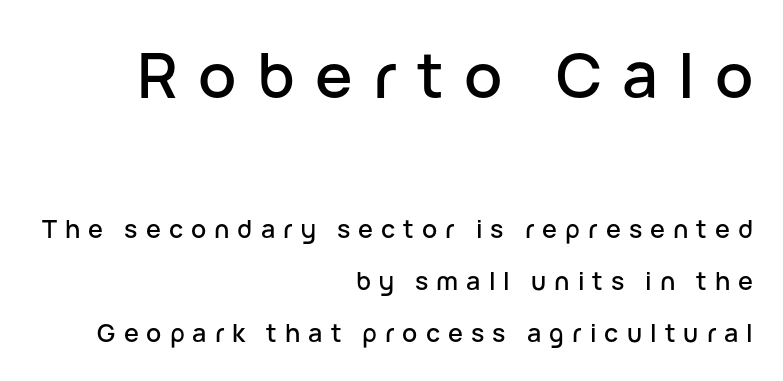
Q: Is the text italic (slanted)? A: No, it is upright.
Q: Is the typeface a serif or a sans-serif typeface? A: Sans-serif.
Q: Is the text underlined? A: No.
Q: How is the paragraph aligned? A: Right-aligned.
Q: Is the spacing between letters normal or unusually wide? A: Unusually wide.
Q: Is the spacing between lines tight, normal or loose? A: Loose.
Q: Which block of text is set in a larger size, the first (top) or the second (bottom)? A: The first (top) one.
Q: Width (condensed, normal, or wide)? A: Normal.
Q: Stroke contrast? A: Low.
Q: x-height? A: Medium.
Q: Monospaced? A: No.
